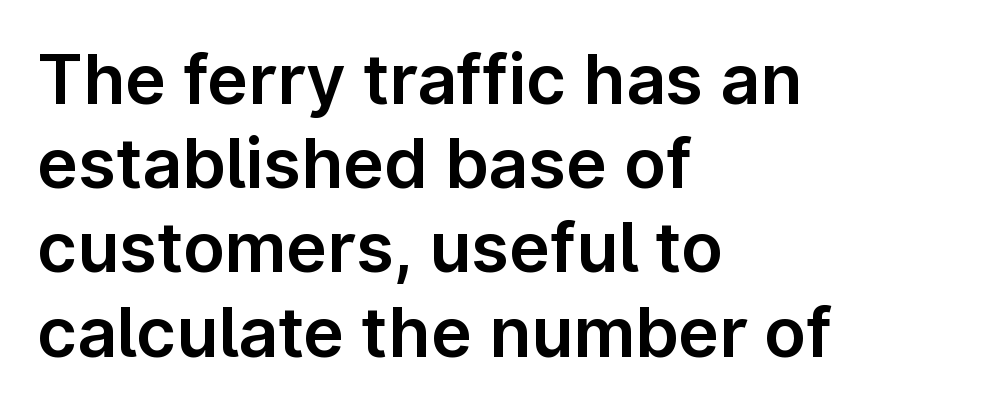
The image shows 69 px sans-serif type, upright; set left-aligned, line spacing 1.22x, normal letter spacing, not underlined; low stroke contrast and a medium x-height.
